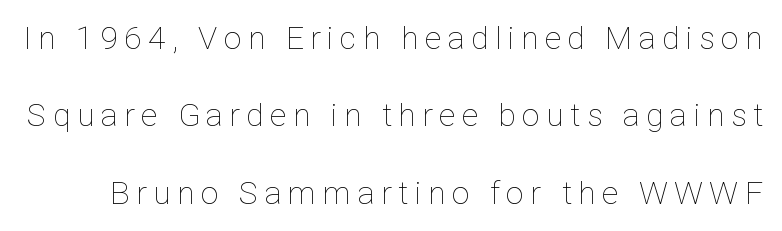
{"italic": "no", "bold": "no", "weight": "thin", "width": "normal", "stroke_contrast": "low", "x_height": "medium", "monospaced": "no", "underline": "no", "line_spacing": "loose", "line_spacing_ratio": 2.42, "letter_spacing": "wide", "letter_spacing_em": 0.2, "glyph_px": 32}
